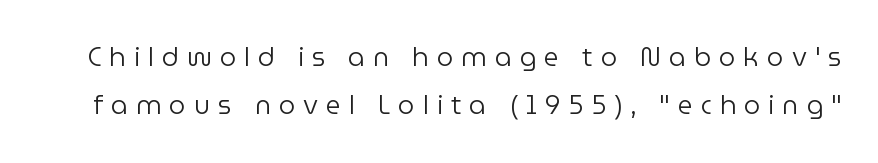
{"italic": "no", "bold": "no", "underline": "no", "line_spacing_ratio": 1.85, "letter_spacing": "wide", "letter_spacing_em": 0.31, "glyph_px": 26}
